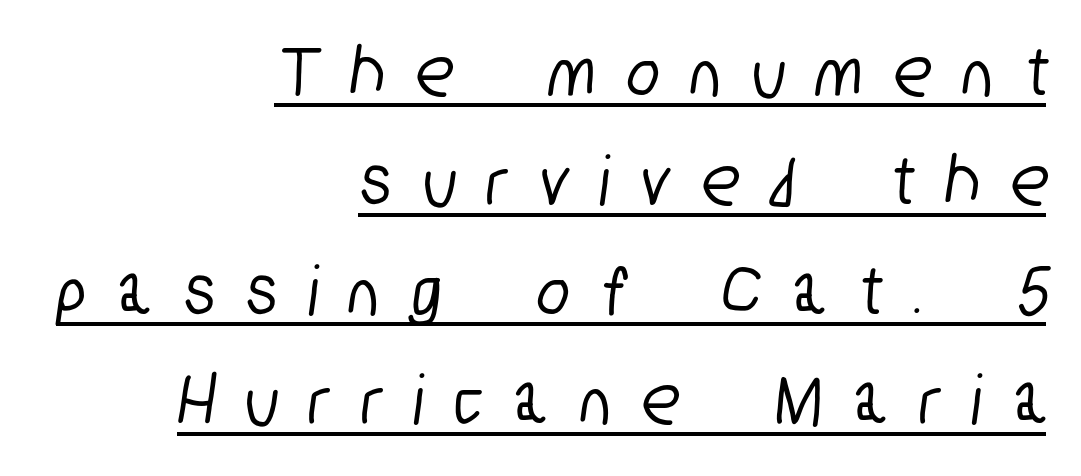
Q: Is the typeface a serif or a sans-serif typeface? A: Sans-serif.
Q: Is the text underlined? A: Yes.
Q: How is the paragraph aligned? A: Right-aligned.
Q: Is the spacing between letters normal or unusually wide? A: Unusually wide.
Q: Is the spacing between lines tight, normal or loose? A: Normal.
Q: Width (condensed, normal, or wide)? A: Condensed.
Q: Stroke contrast? A: Low.
Q: x-height? A: Medium.
Q: Monospaced? A: No.
